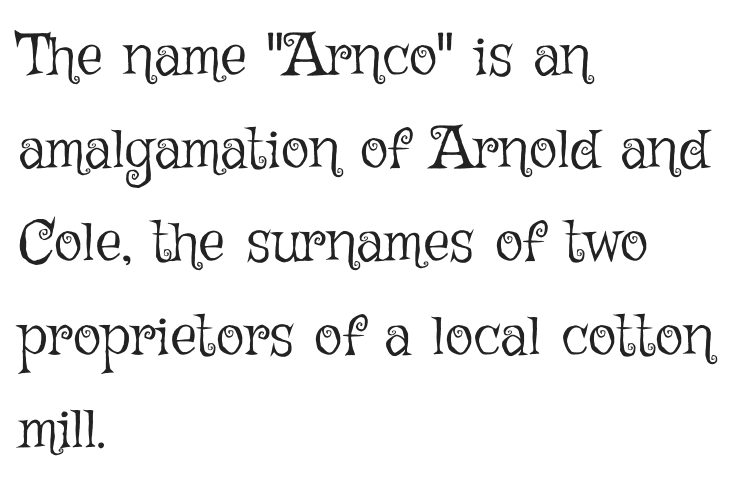
Q: Is the text bold? A: No.
Q: Is the text italic (slanted)? A: No, it is upright.
Q: Is the text underlined? A: No.
Q: How is the paragraph aligned? A: Left-aligned.
Q: Is the spacing between letters normal or unusually wide? A: Normal.
Q: Is the spacing between lines tight, normal or loose? A: Normal.
Q: Width (condensed, normal, or wide)? A: Normal.
Q: Stroke contrast? A: Low.
Q: x-height? A: Medium.
Q: Monospaced? A: No.
